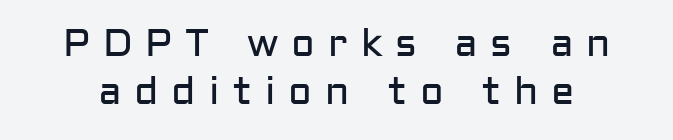
{"serif": "no", "italic": "no", "bold": "no", "weight": "regular", "width": "normal", "stroke_contrast": "low", "x_height": "medium", "monospaced": "no", "underline": "no", "line_spacing_ratio": 1.22, "letter_spacing": "wide", "letter_spacing_em": 0.33, "glyph_px": 39}
